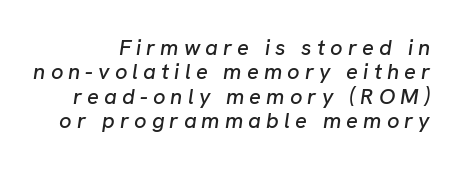
The image shows 22 px text type, italic (leaning right); set tight line spacing (1.11x), unusually wide letter spacing (+0.23 em), not underlined.
